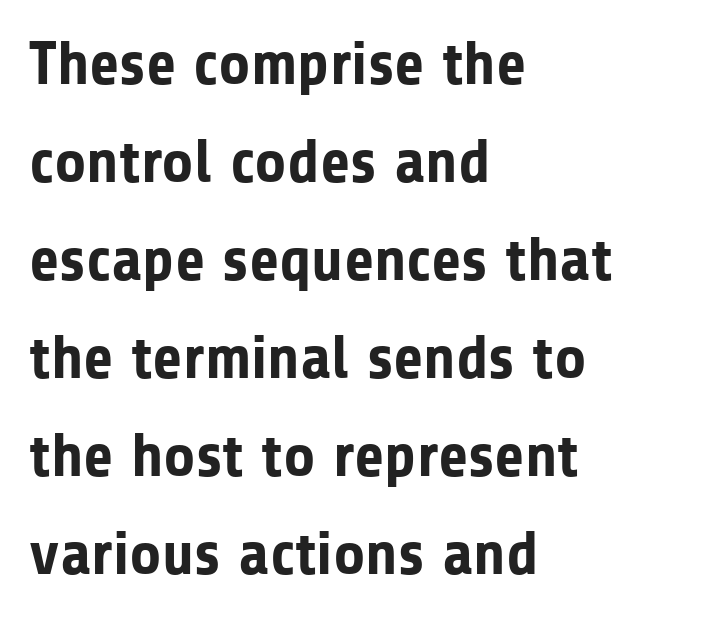
Q: Is the text bold? A: Yes.
Q: Is the text italic (slanted)? A: No, it is upright.
Q: Is the typeface a serif or a sans-serif typeface? A: Sans-serif.
Q: Is the text underlined? A: No.
Q: How is the paragraph aligned? A: Left-aligned.
Q: Is the spacing between letters normal or unusually wide? A: Normal.
Q: Is the spacing between lines tight, normal or loose? A: Normal.
Q: Width (condensed, normal, or wide)? A: Normal.
Q: Stroke contrast? A: Low.
Q: x-height? A: Medium.
Q: Monospaced? A: No.
